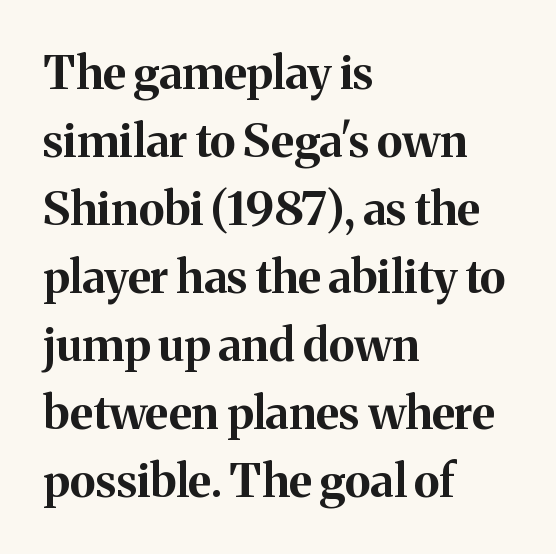
Q: Is the text bold? A: Yes.
Q: Is the text italic (slanted)? A: No, it is upright.
Q: Is the typeface a serif or a sans-serif typeface? A: Serif.
Q: Is the text underlined? A: No.
Q: How is the paragraph aligned? A: Left-aligned.
Q: Is the spacing between letters normal or unusually wide? A: Normal.
Q: Is the spacing between lines tight, normal or loose? A: Normal.
Q: Width (condensed, normal, or wide)? A: Normal.
Q: Stroke contrast? A: Medium.
Q: x-height? A: Medium.
Q: Monospaced? A: No.
